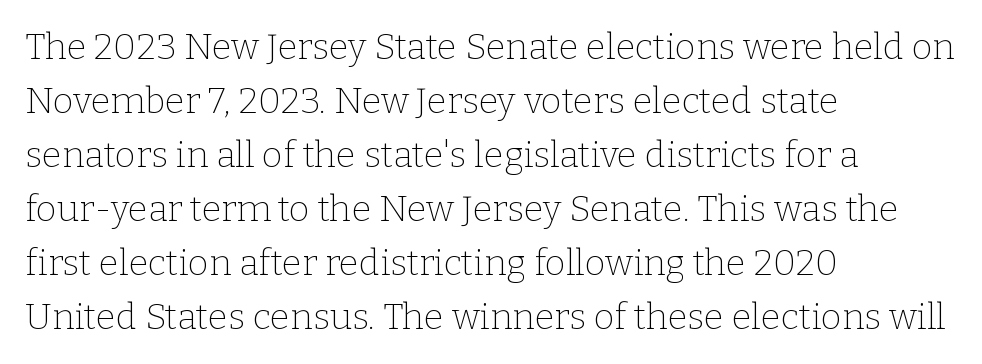
The image shows 36 px thin serif type, upright; set left-aligned, normal line spacing (1.5x), normal letter spacing, not underlined; low stroke contrast and a medium x-height.
